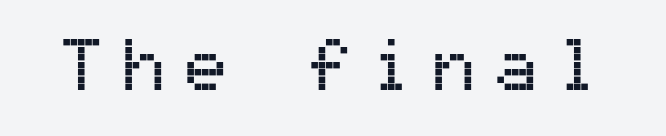
Q: Is the text italic (slanted)? A: No, it is upright.
Q: Is the typeface a serif or a sans-serif typeface? A: Sans-serif.
Q: Is the text underlined? A: No.
Q: Is the spacing between letters normal or unusually wide? A: Unusually wide.
Q: Width (condensed, normal, or wide)? A: Normal.
Q: Stroke contrast? A: Medium.
Q: x-height? A: Medium.
Q: Monospaced? A: Yes.
